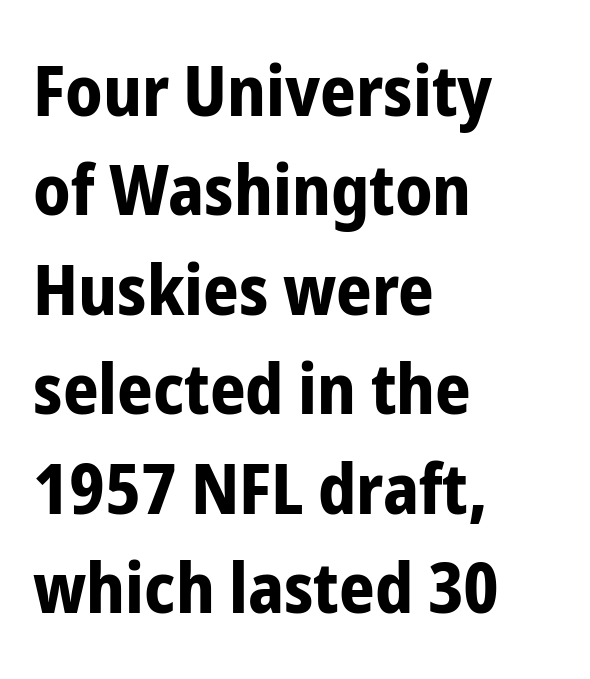
{"serif": "no", "italic": "no", "bold": "yes", "weight": "bold", "width": "condensed", "stroke_contrast": "low", "x_height": "medium", "monospaced": "no", "underline": "no", "align": "left", "line_spacing": "normal", "line_spacing_ratio": 1.42, "letter_spacing": "normal", "letter_spacing_em": 0.0, "glyph_px": 70}
